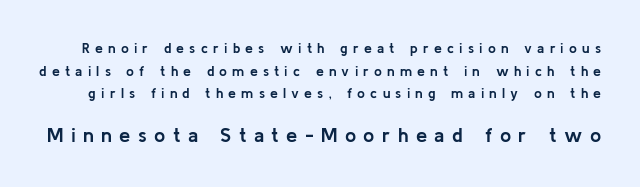
The image shows 20 px bold type, upright; set normal line spacing (1.62x), unusually wide letter spacing (+0.37 em), not underlined; the second (bottom) block is 1.43x larger.
